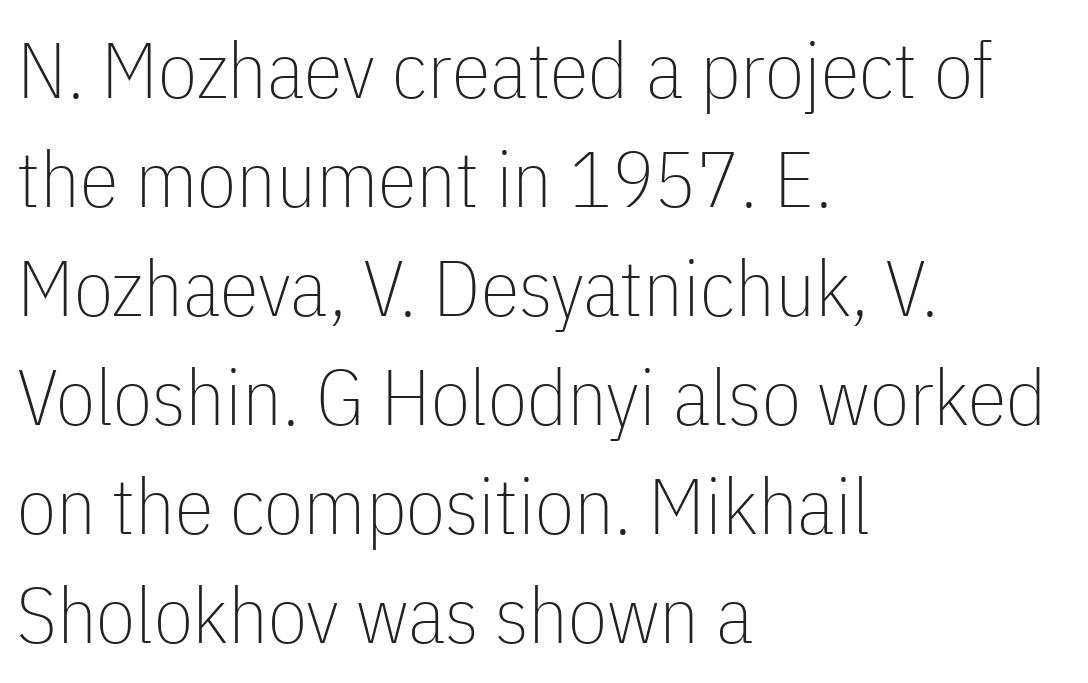
Just letters on the line, the space beneath them empty. Style check: upright. These lines sit exactly where default settings would place them. These lines are rendered in a variable-pitch font. Short note: letters normally spaced. The passage shown is not bold in any degree.
